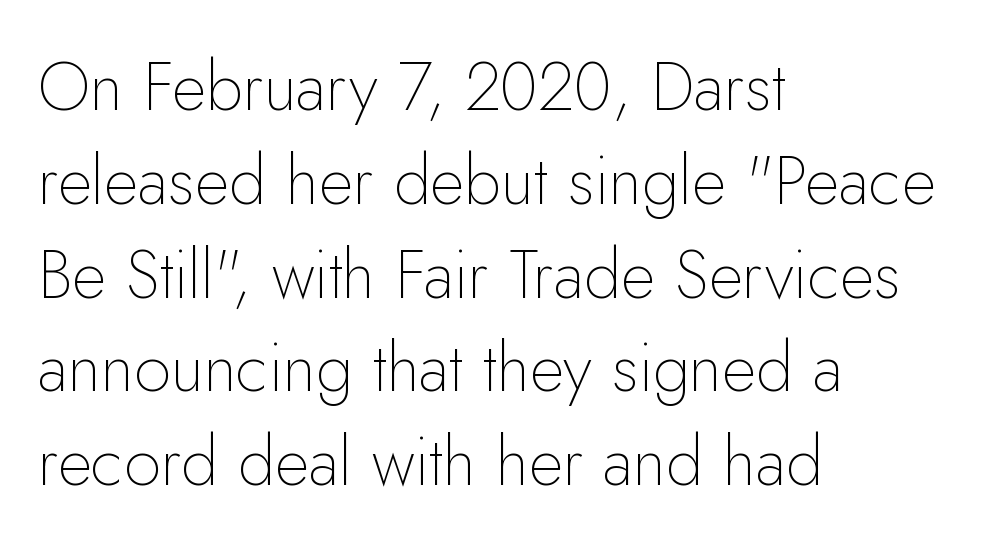
Regarding leading, the lines here are spaced in the standard way. Tracking here is standard; glyphs follow each other at the usual distance. The rendering shows plain stroke endings on the letterforms — a sans-serif design. Weight class: somewhere from thin through regular. One-word summary of the alignment: left. You could not count columns in this text — the font is proportionally spaced.
